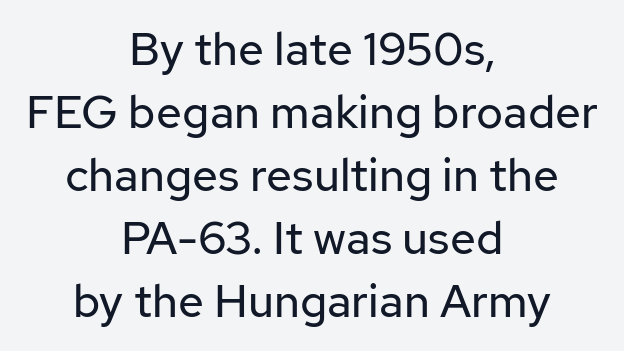
Nope, no serifs anywhere on these letters. Is this a heavy cut? Hardly; it is regular or lighter. The text block is weighted toward neither margin, spreading evenly from the middle. You could not count columns in this text — the font is proportionally spaced.
